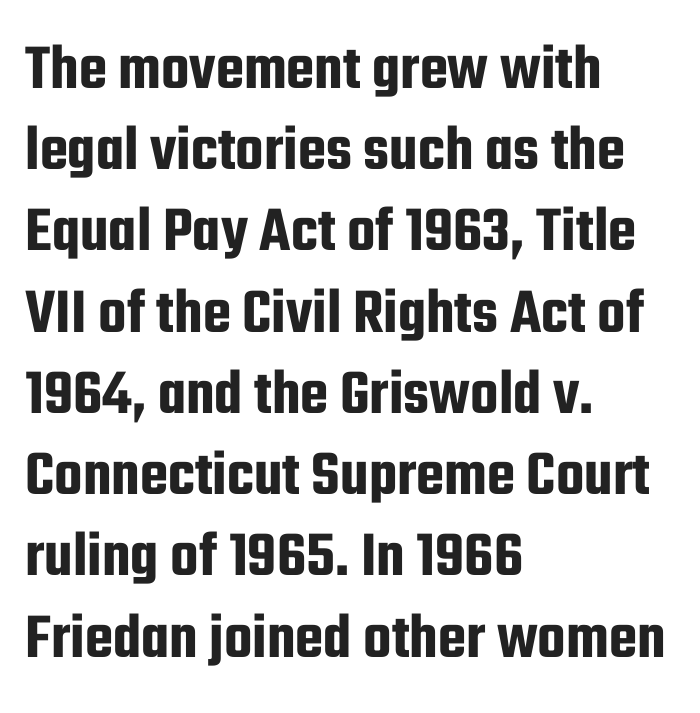
The image shows 65 px condensed sans-serif type, upright; set left-aligned, normal line spacing (1.25x), normal letter spacing, not underlined; low stroke contrast and a medium x-height.
